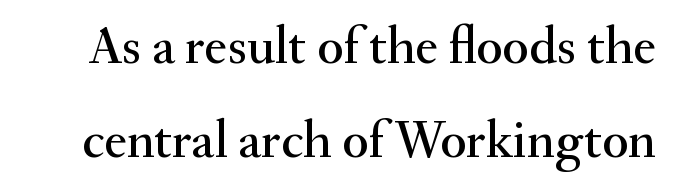
{"serif": "yes", "italic": "no", "width": "normal", "stroke_contrast": "medium", "x_height": "small", "monospaced": "no", "underline": "no", "line_spacing_ratio": 1.74, "letter_spacing": "normal", "letter_spacing_em": 0.0, "glyph_px": 54}
